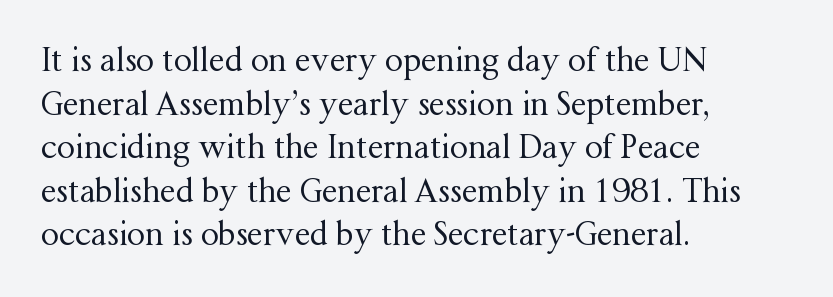
Each letter keeps its own natural width here, so spacing adapts to shape. Tall strokes in this sample are plumb rather than angled. Does the type have serifs? Yes, each stem ends in a small foot. No heavy texture on the line: the type isn't bold.
